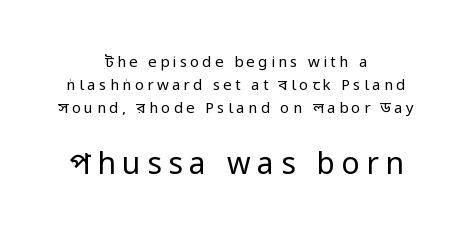
{"serif": "no", "italic": "no", "bold": "no", "weight": "regular", "width": "condensed", "stroke_contrast": "low", "x_height": "large", "monospaced": "no", "underline": "no", "align": "center", "line_spacing": "normal", "line_spacing_ratio": 1.54, "letter_spacing": "wide", "letter_spacing_em": 0.22, "larger_block": "second", "size_ratio": 2.0, "glyph_px": 30}
